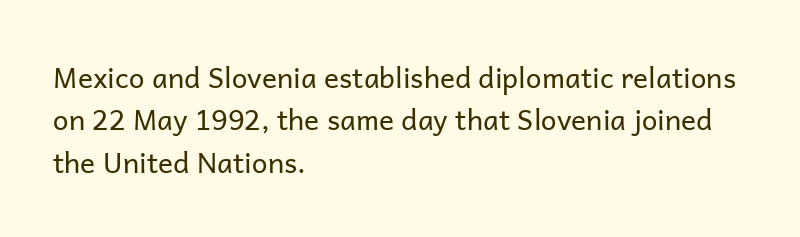
{"serif": "no", "italic": "no", "bold": "no", "weight": "regular", "width": "normal", "stroke_contrast": "low", "x_height": "medium", "monospaced": "no", "underline": "no", "align": "left", "line_spacing": "normal", "line_spacing_ratio": 1.51, "letter_spacing": "normal", "letter_spacing_em": 0.0, "glyph_px": 28}
